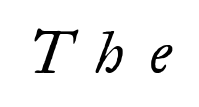
The image shows 57 px regular-weight serif type, italic (leaning right); set unusually wide letter spacing (+0.45 em), not underlined; low stroke contrast and a small x-height.
